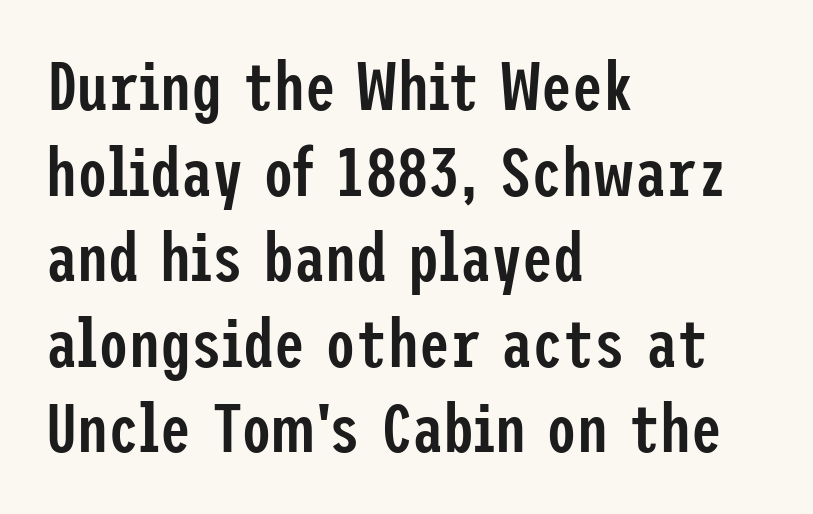
The image shows 69 px semibold, condensed sans-serif type, upright; set left-aligned, line spacing 1.24x, normal letter spacing, not underlined; low stroke contrast and a medium x-height.
